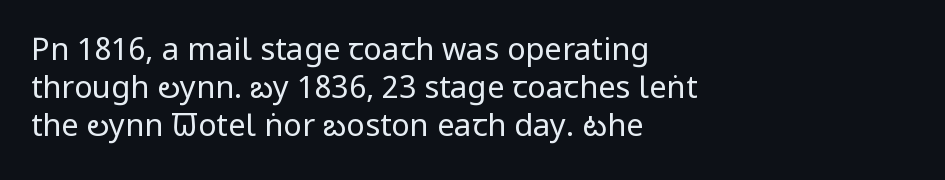
{"serif": "no", "italic": "no", "bold": "no", "weight": "regular", "width": "condensed", "stroke_contrast": "low", "x_height": "large", "monospaced": "no", "underline": "no", "align": "left", "line_spacing_ratio": 1.22, "letter_spacing": "normal", "letter_spacing_em": 0.0, "glyph_px": 31}
